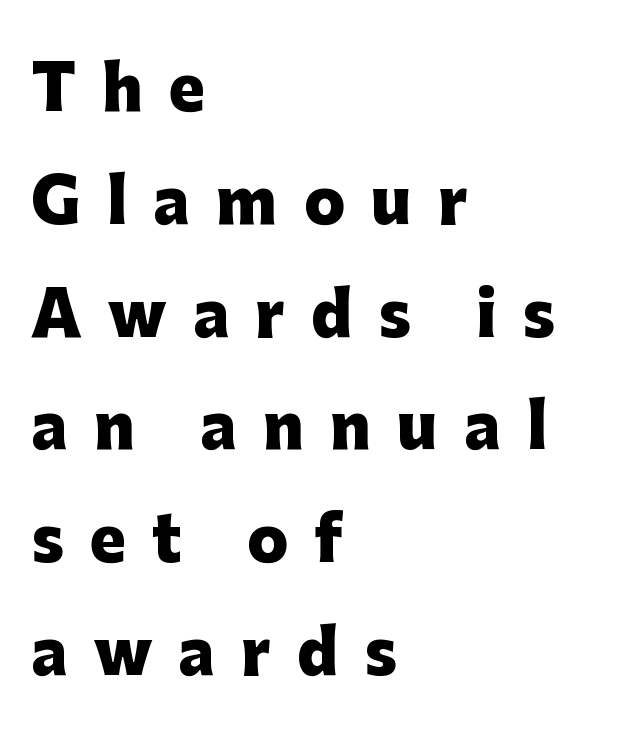
Posture: upright roman. A bare baseline throughout the passage. Summary of weight: heavy, a full bold. The letterforms stand isolated, each surrounded by extra space. Is this a fixed-width face? No — the glyphs have proportional, varying widths.
